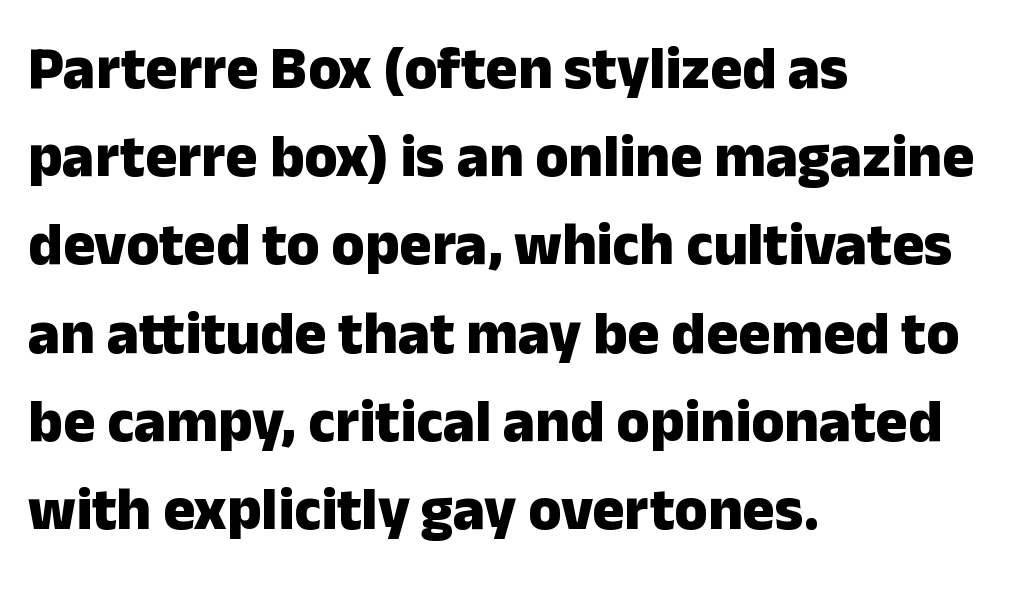
{"serif": "no", "italic": "no", "bold": "yes", "weight": "heavy", "width": "normal", "stroke_contrast": "low", "x_height": "medium", "monospaced": "no", "underline": "no", "align": "left", "line_spacing": "normal", "line_spacing_ratio": 1.47, "letter_spacing": "normal", "letter_spacing_em": 0.0, "glyph_px": 60}
